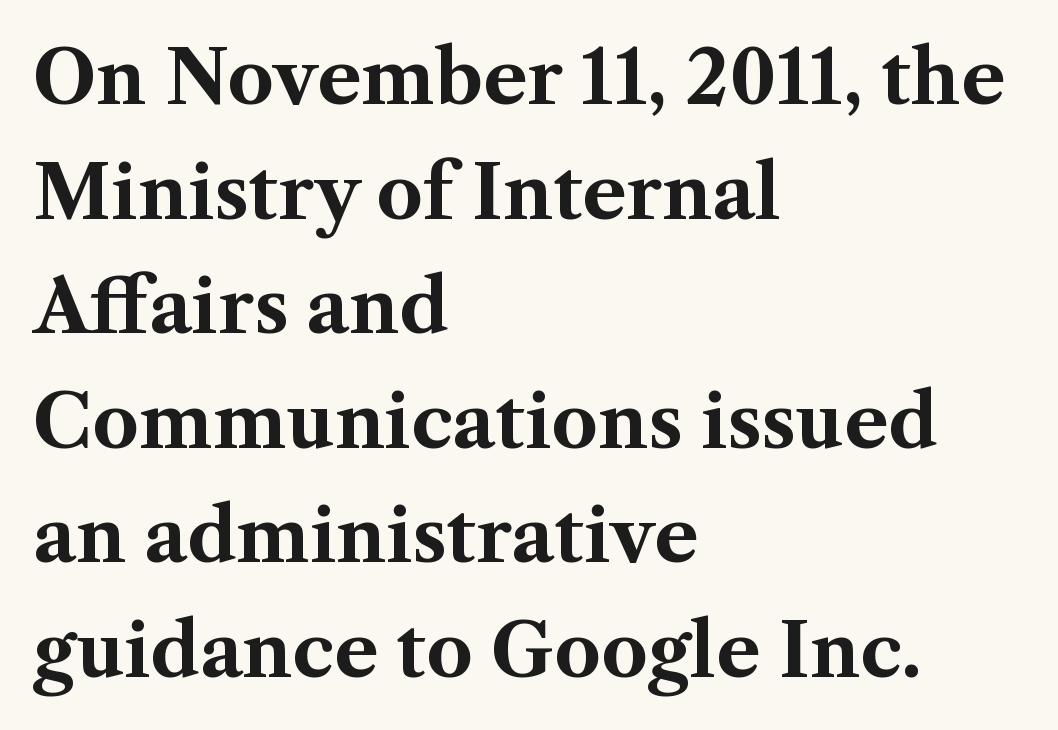
The image shows 73 px bold serif type, upright; set left-aligned, normal line spacing (1.57x), normal letter spacing, not underlined; medium stroke contrast and a medium x-height.
